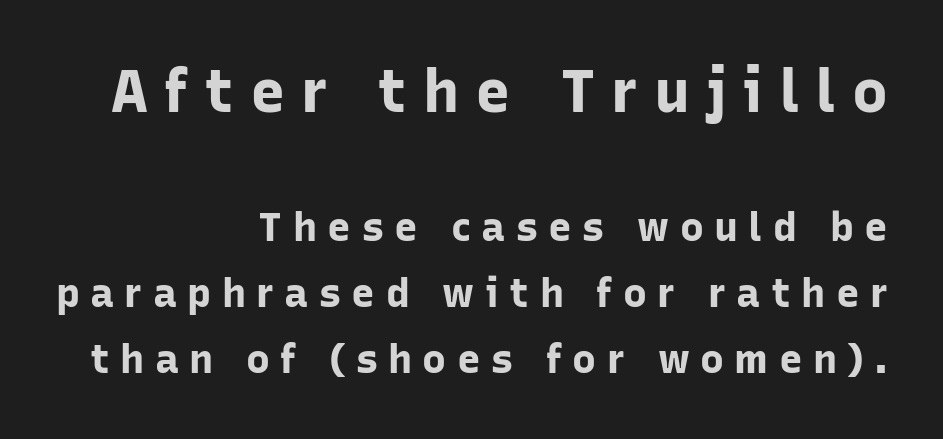
Q: Is the text bold? A: Yes.
Q: Is the text italic (slanted)? A: No, it is upright.
Q: Is the typeface a serif or a sans-serif typeface? A: Sans-serif.
Q: Is the text underlined? A: No.
Q: How is the paragraph aligned? A: Right-aligned.
Q: Is the spacing between letters normal or unusually wide? A: Unusually wide.
Q: Is the spacing between lines tight, normal or loose? A: Normal.
Q: Which block of text is set in a larger size, the first (top) or the second (bottom)? A: The first (top) one.
Q: Width (condensed, normal, or wide)? A: Normal.
Q: Stroke contrast? A: Low.
Q: x-height? A: Medium.
Q: Monospaced? A: No.
